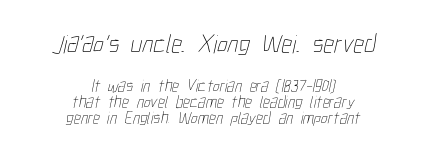
Q: Is the text bold? A: No.
Q: Is the text underlined? A: No.
Q: How is the paragraph aligned? A: Centered.
Q: Is the spacing between letters normal or unusually wide? A: Normal.
Q: Is the spacing between lines tight, normal or loose? A: Tight.
Q: Which block of text is set in a larger size, the first (top) or the second (bottom)? A: The first (top) one.
